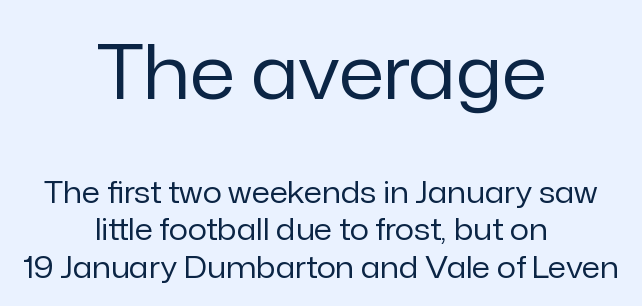
{"serif": "no", "italic": "no", "bold": "no", "weight": "regular", "width": "normal", "stroke_contrast": "low", "x_height": "medium", "monospaced": "no", "underline": "no", "align": "center", "line_spacing": "normal", "line_spacing_ratio": 1.25, "letter_spacing": "normal", "letter_spacing_em": 0.0, "larger_block": "first", "size_ratio": 2.47, "glyph_px": 74}
